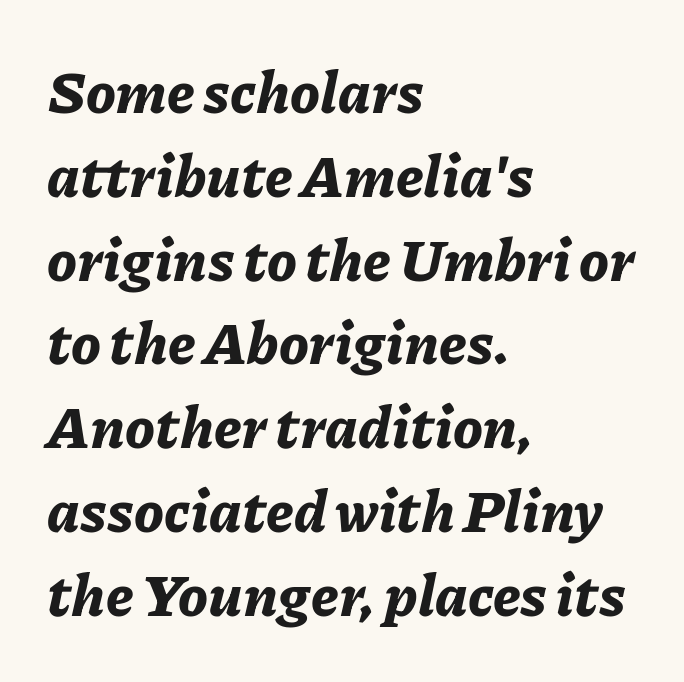
The image shows 59 px bold type, italic (leaning right); set left-aligned, normal line spacing (1.42x), normal letter spacing, not underlined; low stroke contrast and a medium x-height.
